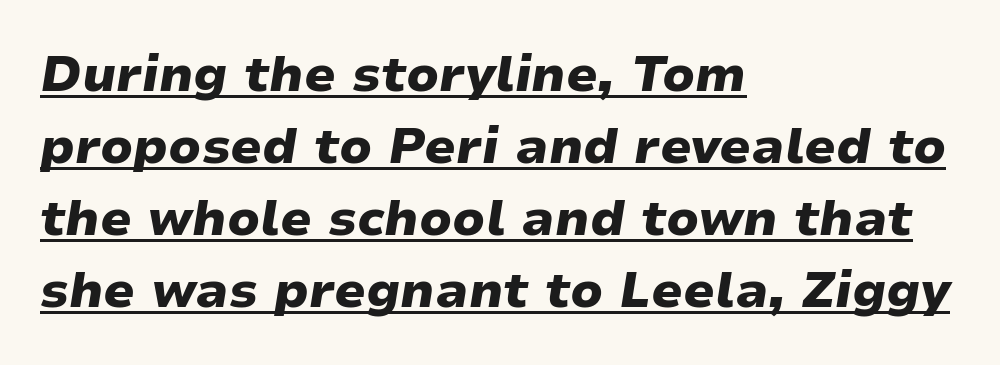
The rendering applies a slant to the glyphs. Regarding leading, the lines here are spaced in the standard way. Default kerning and tracking; the words read as compact shapes. Like a heading marked for emphasis, these lines bear an underscore.
